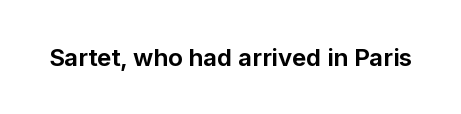
The image shows 24 px bold type, upright; set normal letter spacing, not underlined.
